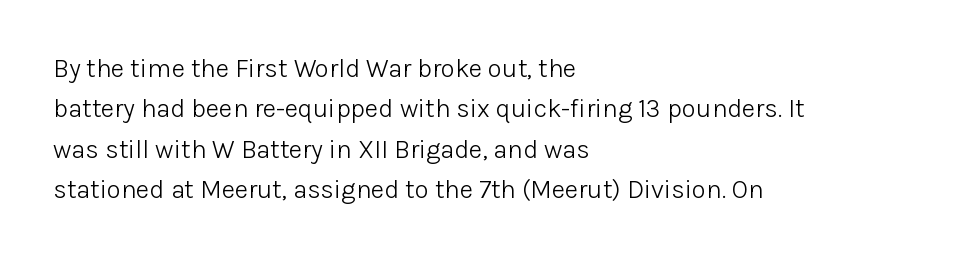
Q: Is the text bold? A: No.
Q: Is the text italic (slanted)? A: No, it is upright.
Q: Is the text underlined? A: No.
Q: How is the paragraph aligned? A: Left-aligned.
Q: Is the spacing between letters normal or unusually wide? A: Normal.
Q: Is the spacing between lines tight, normal or loose? A: Normal.
